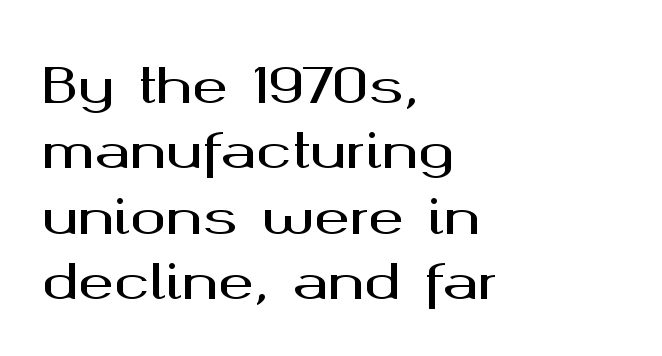
Q: Is the text italic (slanted)? A: No, it is upright.
Q: Is the typeface a serif or a sans-serif typeface? A: Sans-serif.
Q: Is the text underlined? A: No.
Q: How is the paragraph aligned? A: Left-aligned.
Q: Is the spacing between letters normal or unusually wide? A: Normal.
Q: Is the spacing between lines tight, normal or loose? A: Normal.
Q: Width (condensed, normal, or wide)? A: Wide.
Q: Stroke contrast? A: Medium.
Q: x-height? A: Medium.
Q: Monospaced? A: No.
